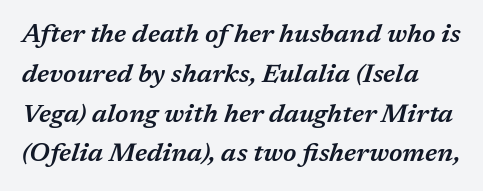
Q: Is the text bold? A: Semi-bold.
Q: Is the text italic (slanted)? A: Yes, it leans right by about 17 degrees.
Q: Is the text underlined? A: No.
Q: Is the spacing between letters normal or unusually wide? A: Normal.
Q: Is the spacing between lines tight, normal or loose? A: Normal.
